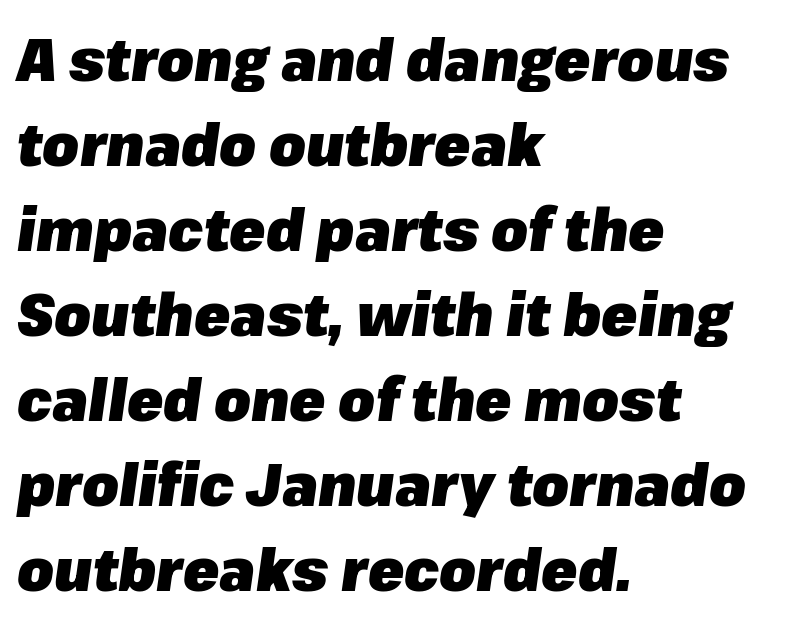
Quick note: underline off. The horizontal fit of the characters is conventional and even. One glance says typical: line gaps are just what's usual. The face used here is proportionally spaced, like ordinary book or web type. Is the type slanted? Yes — the strokes lean at a clear angle. The typesetting leans heavy: a genuine bold.
